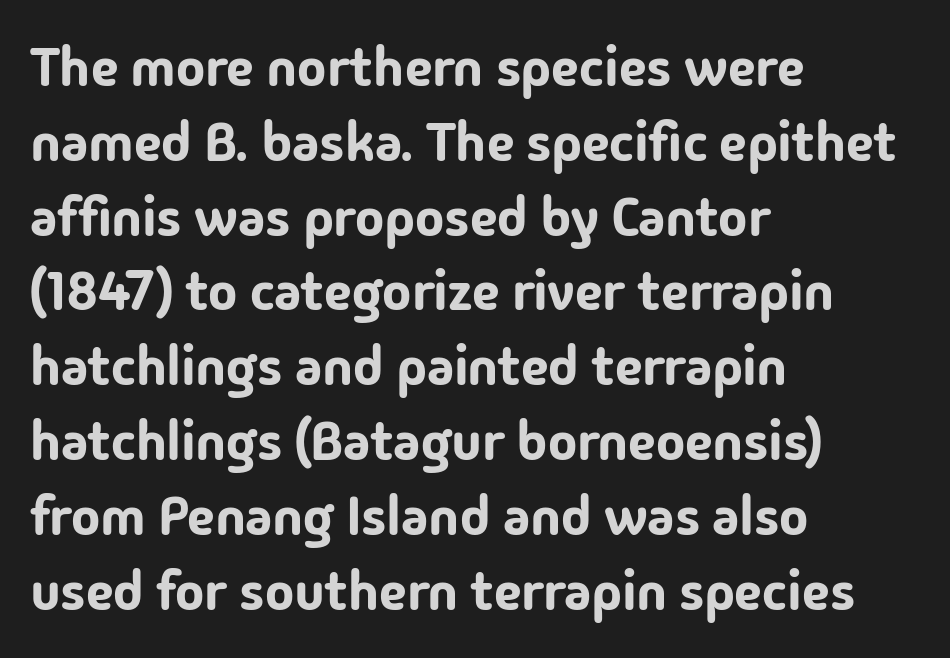
The image shows 55 px sans-serif type, upright; set left-aligned, normal line spacing (1.36x), normal letter spacing, not underlined; low stroke contrast and a medium x-height.
